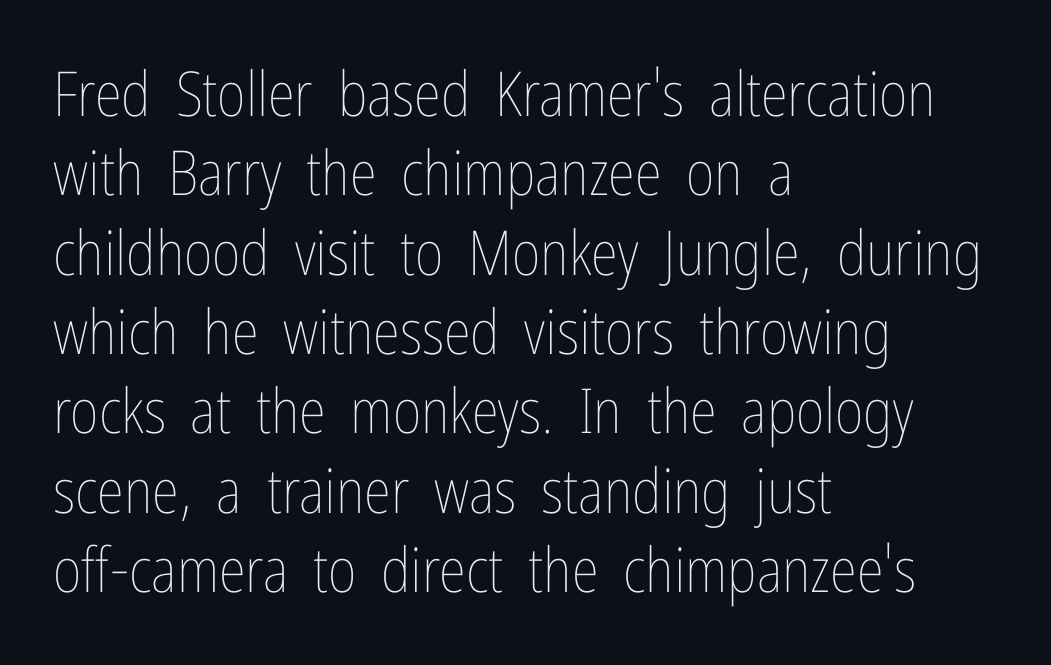
Q: Is the text bold? A: No.
Q: Is the text italic (slanted)? A: No, it is upright.
Q: Is the text underlined? A: No.
Q: How is the paragraph aligned? A: Left-aligned.
Q: Is the spacing between letters normal or unusually wide? A: Normal.
Q: Is the spacing between lines tight, normal or loose? A: Normal.
Q: Width (condensed, normal, or wide)? A: Condensed.
Q: Stroke contrast? A: Low.
Q: x-height? A: Medium.
Q: Monospaced? A: No.
